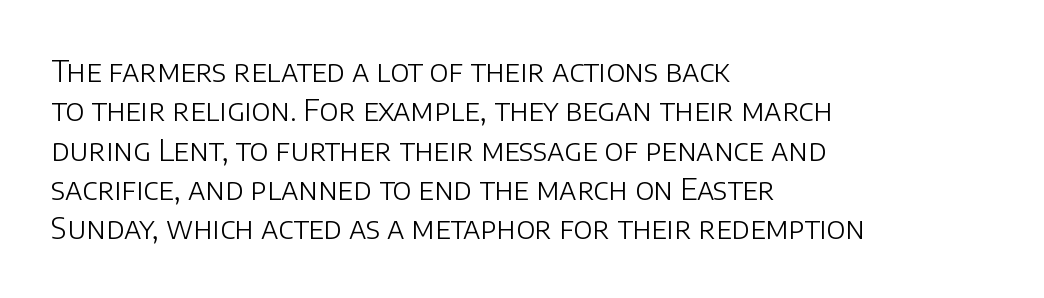
A typesetter would call this leading conventional body-copy spacing. The gap between lines stays unmarked. Font category for this specimen: sans-serif. Is this a heavy cut? Hardly; it is regular or lighter. In terms of letterspacing, this is plain default setting.
